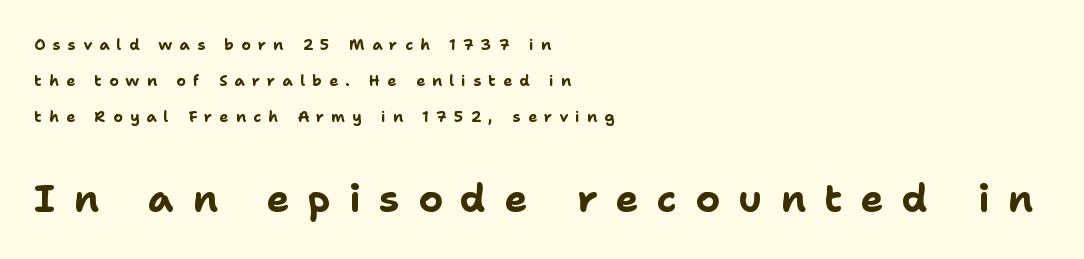
Q: Is the text bold? A: Yes.
Q: Is the text italic (slanted)? A: No, it is upright.
Q: Is the typeface a serif or a sans-serif typeface? A: Sans-serif.
Q: Is the text underlined? A: No.
Q: How is the paragraph aligned? A: Left-aligned.
Q: Is the spacing between letters normal or unusually wide? A: Unusually wide.
Q: Is the spacing between lines tight, normal or loose? A: Loose.
Q: Which block of text is set in a larger size, the first (top) or the second (bottom)? A: The second (bottom) one.
Q: Width (condensed, normal, or wide)? A: Normal.
Q: Stroke contrast? A: Low.
Q: x-height? A: Medium.
Q: Monospaced? A: No.
